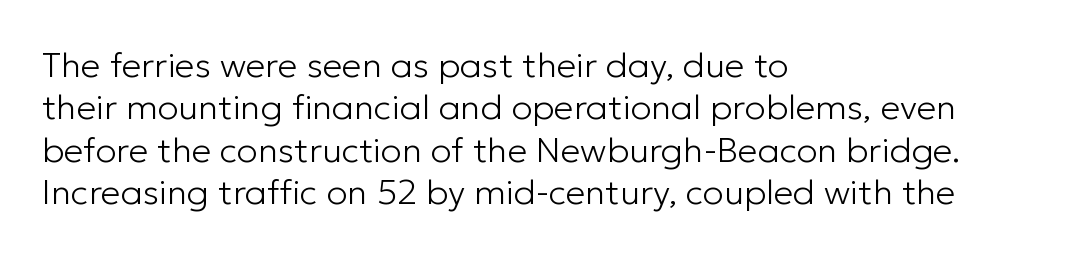
Q: Is the text bold? A: No.
Q: Is the text italic (slanted)? A: No, it is upright.
Q: Is the typeface a serif or a sans-serif typeface? A: Sans-serif.
Q: Is the text underlined? A: No.
Q: How is the paragraph aligned? A: Left-aligned.
Q: Is the spacing between letters normal or unusually wide? A: Normal.
Q: Width (condensed, normal, or wide)? A: Normal.
Q: Stroke contrast? A: Low.
Q: x-height? A: Medium.
Q: Monospaced? A: No.
